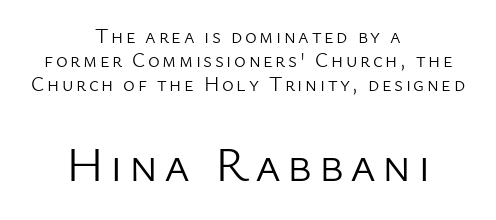
The image shows 49 px light sans-serif type, upright; set centered, line spacing 1.21x, not underlined; the second (bottom) block is 2.45x larger; low stroke contrast and a medium x-height.
